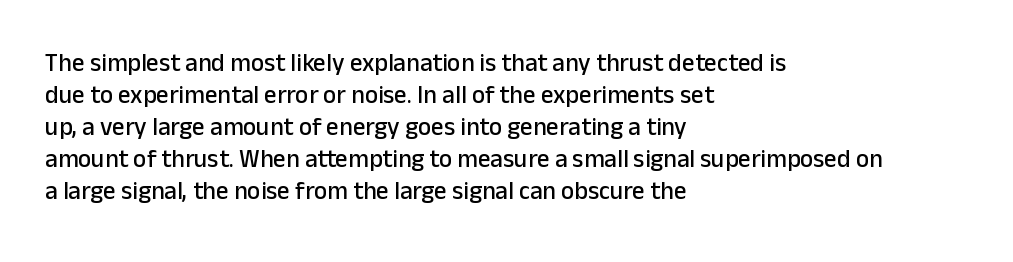
The image shows 25 px text type, upright; set left-aligned, normal line spacing (1.28x), normal letter spacing, not underlined.
